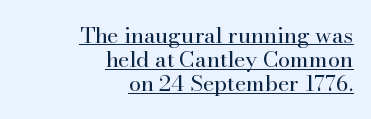
The image shows 22 px text type, upright; set right-aligned, tight line spacing (1.1x), normal letter spacing, underlined.
